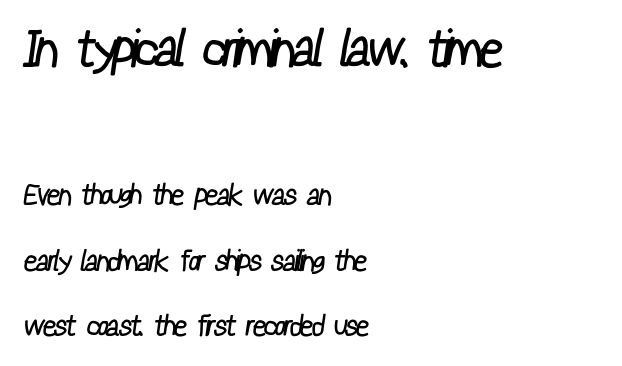
Do the characters align in a grid? No, the font is proportional. Serif or sans? Sans — the stroke terminals are bare. Large over small — that's the arrangement of the two blocks here. The zone under the glyphs is completely vacant.
